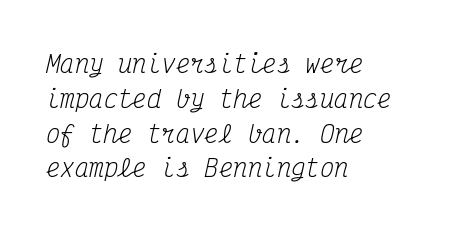
The image shows 24 px text type, italic (leaning right); set left-aligned, normal line spacing (1.45x), normal letter spacing, not underlined.
